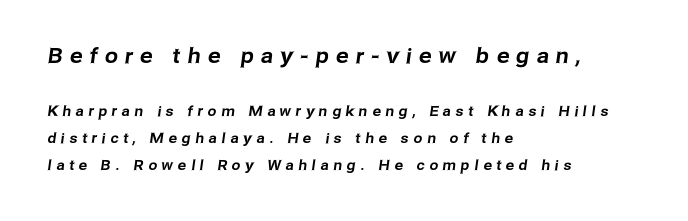
The image shows 21 px text type; set left-aligned, loose line spacing (1.94x), unusually wide letter spacing (+0.34 em), not underlined; the first (top) block is 1.5x larger.
